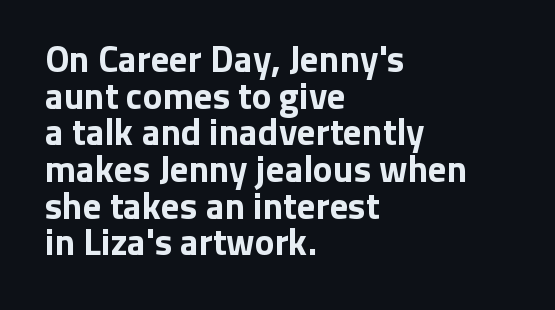
Q: Is the text bold? A: Yes.
Q: Is the text italic (slanted)? A: No, it is upright.
Q: Is the typeface a serif or a sans-serif typeface? A: Sans-serif.
Q: Is the text underlined? A: No.
Q: How is the paragraph aligned? A: Left-aligned.
Q: Is the spacing between letters normal or unusually wide? A: Normal.
Q: Is the spacing between lines tight, normal or loose? A: Tight.
Q: Width (condensed, normal, or wide)? A: Normal.
Q: Stroke contrast? A: Low.
Q: x-height? A: Medium.
Q: Monospaced? A: No.
